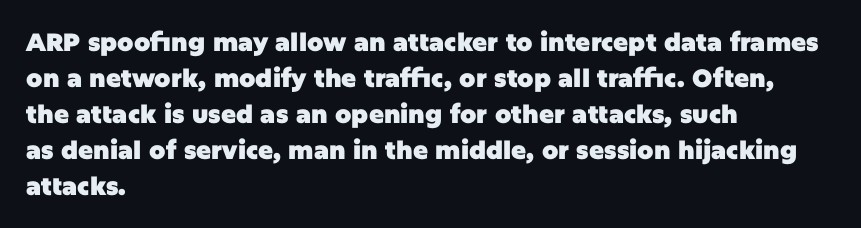
Q: Is the text bold? A: Yes.
Q: Is the text italic (slanted)? A: No, it is upright.
Q: Is the text underlined? A: No.
Q: How is the paragraph aligned? A: Left-aligned.
Q: Is the spacing between letters normal or unusually wide? A: Normal.
Q: Is the spacing between lines tight, normal or loose? A: Normal.
